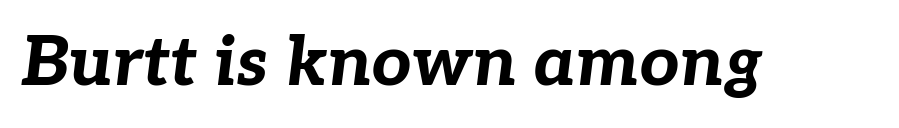
Q: Is the text bold? A: Yes.
Q: Is the text italic (slanted)? A: Yes, it leans right by about 7 degrees.
Q: Is the text underlined? A: No.
Q: Is the spacing between letters normal or unusually wide? A: Normal.
Q: Width (condensed, normal, or wide)? A: Normal.
Q: Stroke contrast? A: Low.
Q: x-height? A: Medium.
Q: Monospaced? A: No.
